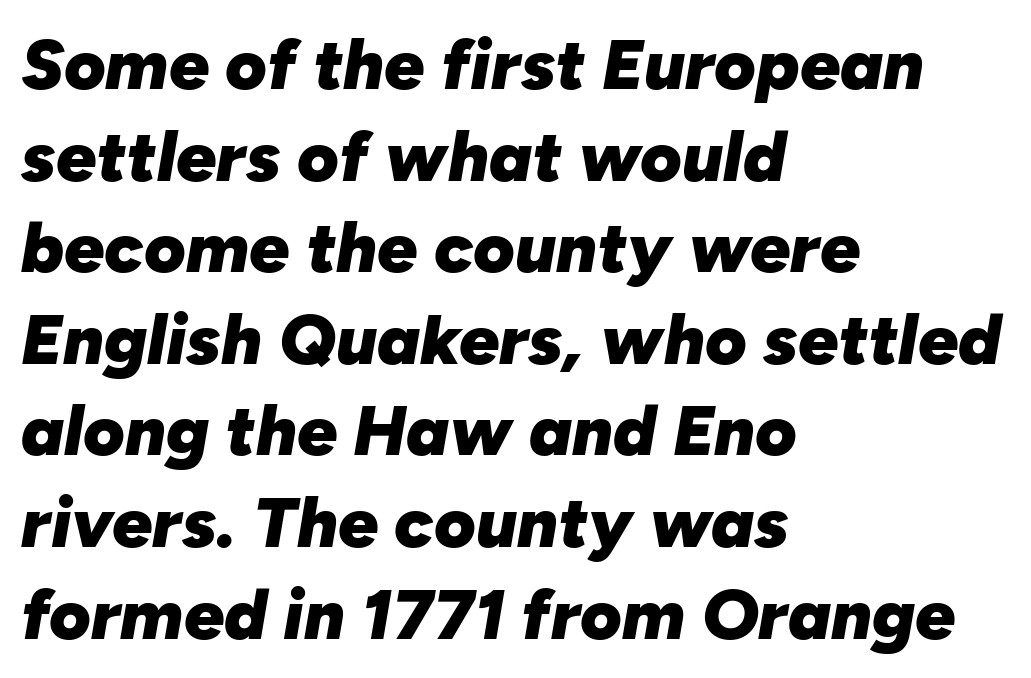
The image shows 71 px heavy type, italic (leaning right); set left-aligned, normal line spacing (1.29x), normal letter spacing, not underlined; low stroke contrast and a medium x-height.
